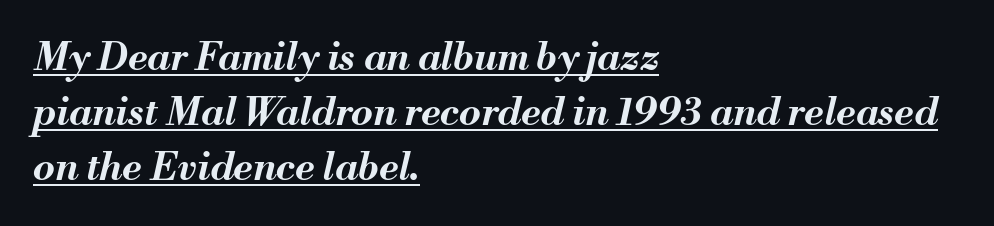
The image shows 39 px bold type, italic (leaning right); set left-aligned, normal line spacing (1.41x), normal letter spacing, underlined; medium stroke contrast and a small x-height.
